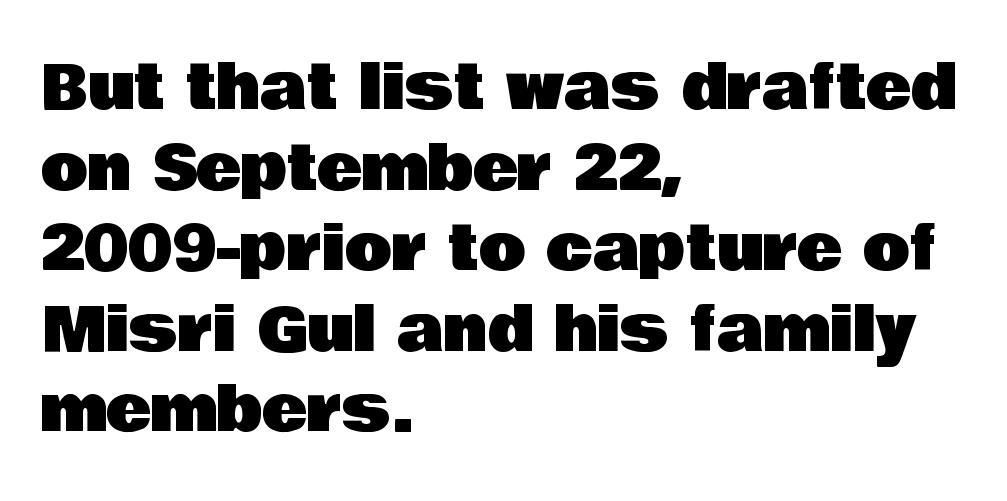
The image shows 61 px sans-serif type, upright; set left-aligned, normal line spacing (1.32x), normal letter spacing, not underlined; low stroke contrast and a large x-height.
